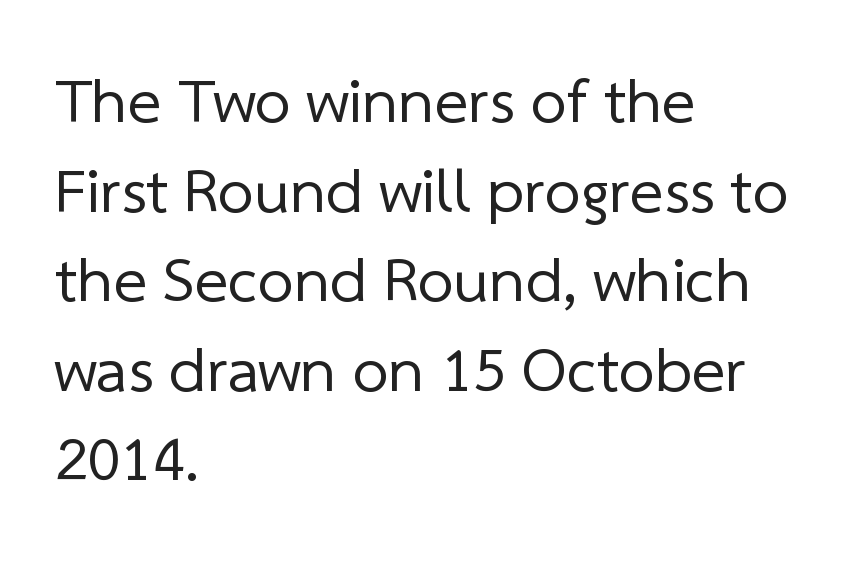
Q: Is the text bold? A: No.
Q: Is the typeface a serif or a sans-serif typeface? A: Sans-serif.
Q: Is the text underlined? A: No.
Q: How is the paragraph aligned? A: Left-aligned.
Q: Is the spacing between letters normal or unusually wide? A: Normal.
Q: Is the spacing between lines tight, normal or loose? A: Normal.
Q: Width (condensed, normal, or wide)? A: Normal.
Q: Stroke contrast? A: Low.
Q: x-height? A: Medium.
Q: Monospaced? A: No.
